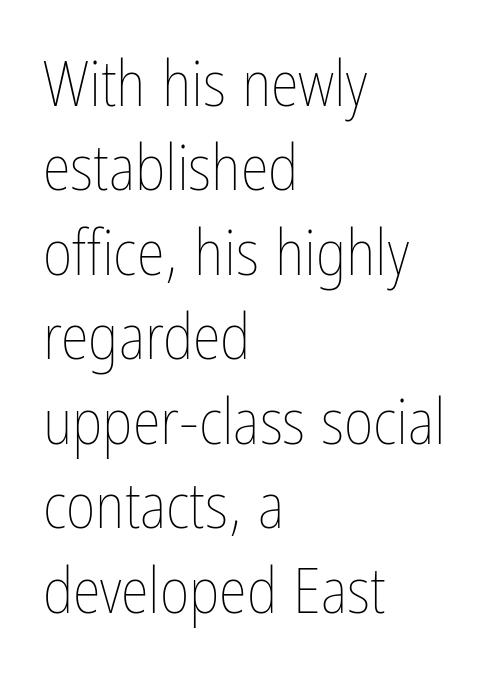
The image shows 64 px thin, condensed type, upright; set left-aligned, normal line spacing (1.32x), normal letter spacing, not underlined; low stroke contrast and a medium x-height.
